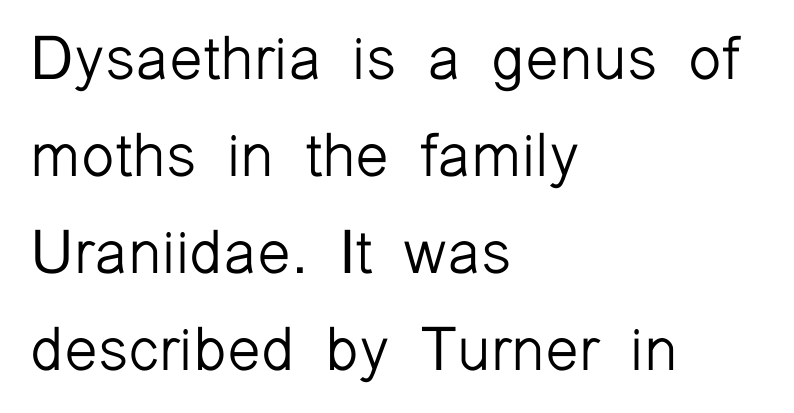
{"serif": "no", "italic": "no", "bold": "no", "weight": "light", "width": "normal", "stroke_contrast": "low", "x_height": "medium", "monospaced": "no", "underline": "no", "align": "left", "line_spacing": "normal", "line_spacing_ratio": 1.59, "letter_spacing": "normal", "letter_spacing_em": 0.0, "glyph_px": 61}
